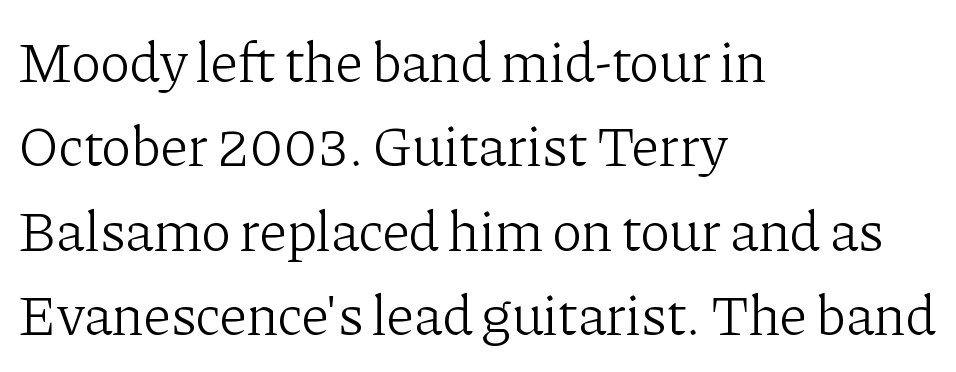
The image shows 57 px light serif type, upright; set left-aligned, normal line spacing (1.48x), normal letter spacing, not underlined; low stroke contrast and a medium x-height.
